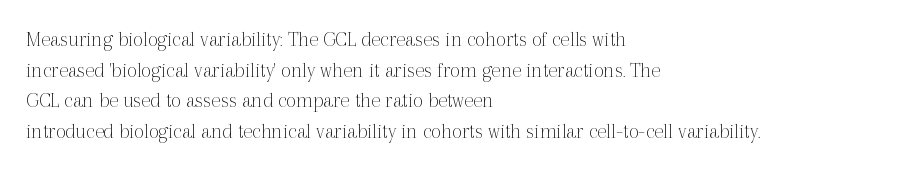
Here the glyphs are tracked normally, forming tight word shapes. This sample keeps an unexceptional amount of space between lines. Every character sits straight up, as roman type does. Each stroke keeps to a modest, everyday thickness or less. This rendering uses left alignment, leaving the right contour irregular. Descenders are the only things crossing below the line.
